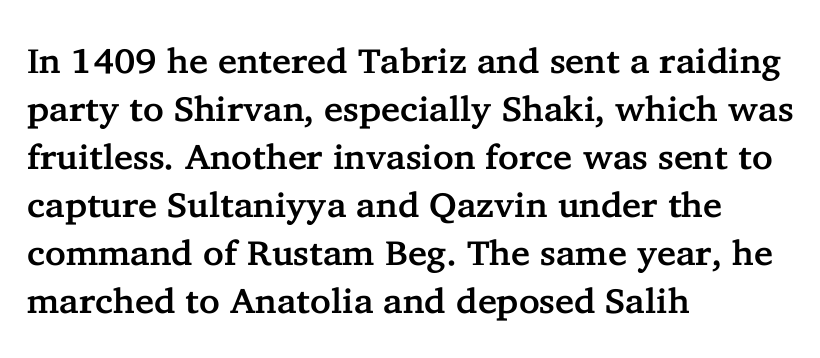
Default kerning and tracking; the words read as compact shapes. The setting favours the left margin, as ordinary paragraphs usually do. Note the varied advance widths — an 'i' is clearly narrower than an 'm'. Does the leading feel generous? No, just average. The typography opts for an upright posture over an oblique one. Regarding serifs, this sample has them.
